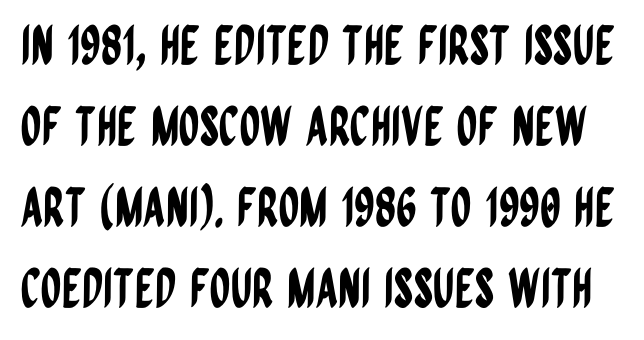
{"serif": "no", "italic": "no", "width": "condensed", "stroke_contrast": "low", "x_height": "large", "monospaced": "no", "underline": "no", "line_spacing": "normal", "line_spacing_ratio": 1.53, "letter_spacing": "normal", "letter_spacing_em": 0.0, "glyph_px": 53}
